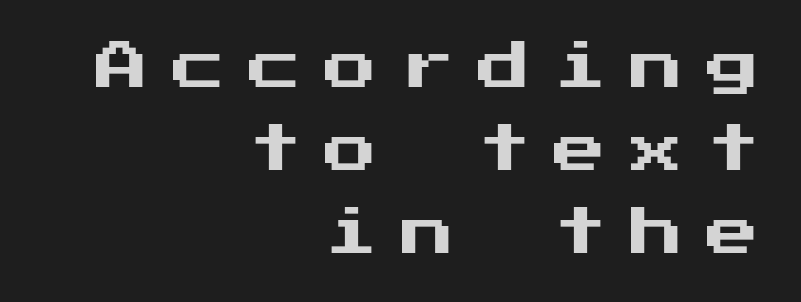
{"serif": "no", "italic": "no", "width": "normal", "stroke_contrast": "medium", "x_height": "medium", "underline": "no", "align": "right", "line_spacing": "normal", "line_spacing_ratio": 1.57, "letter_spacing": "wide", "letter_spacing_em": 0.44, "glyph_px": 53}
